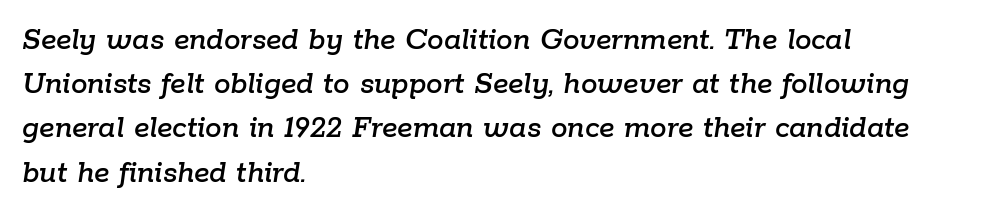
The image shows 33 px text type, italic (leaning right); set left-aligned, normal line spacing (1.34x), normal letter spacing, not underlined; low stroke contrast and a medium x-height.
